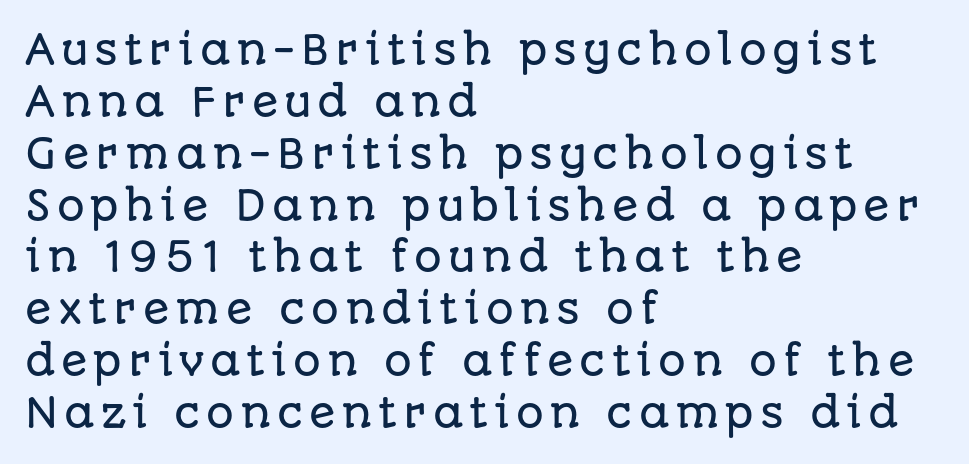
The rendering uses natural spacing where letterforms have individual widths. Normally led — the rows are evenly, conventionally spaced. The designer went with a sans here, leaving each stem footless. No italicization has been applied; the sample stays upright.
